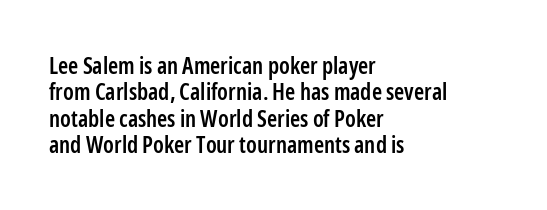
Caption: standard tracking, unaltered. Clear beneath every line of the passage. When letters stand straight like this, we call the style roman or upright. The rendering uses a semibold face; strokes are thickened but not to full bold.
